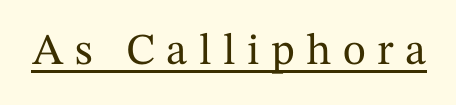
{"serif": "yes", "italic": "no", "width": "normal", "stroke_contrast": "medium", "x_height": "medium", "monospaced": "no", "underline": "yes", "letter_spacing": "wide", "letter_spacing_em": 0.26, "glyph_px": 44}
